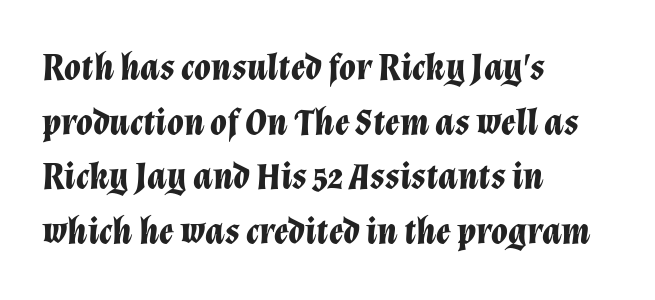
Q: Is the text bold? A: Yes.
Q: Is the text italic (slanted)? A: Yes, it leans right by about 12 degrees.
Q: Is the text underlined? A: No.
Q: How is the paragraph aligned? A: Left-aligned.
Q: Is the spacing between letters normal or unusually wide? A: Normal.
Q: Is the spacing between lines tight, normal or loose? A: Normal.
Q: Width (condensed, normal, or wide)? A: Normal.
Q: Stroke contrast? A: Low.
Q: x-height? A: Medium.
Q: Monospaced? A: No.
